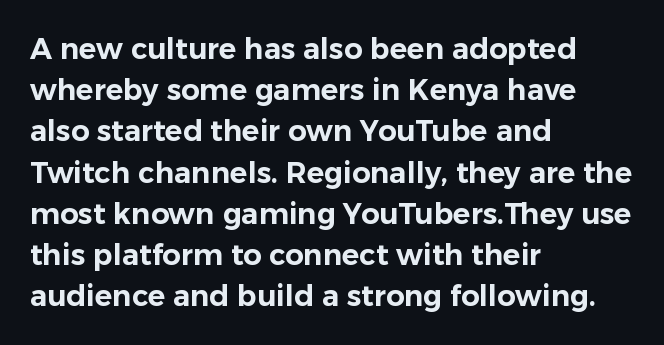
In terms of letterspacing, this is plain default setting. Each line starts at the same left margin while the right side varies. Nope, no serifs anywhere on these letters. The block of text has a typical density, with ordinary space between rows.
